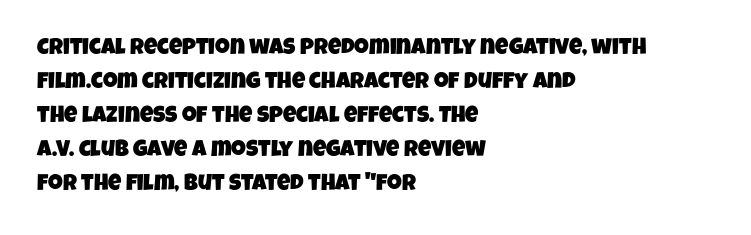
Honestly, the row spacing looks completely unremarkable. The setting favours the left margin, as ordinary paragraphs usually do. There is no visible air inserted between adjacent glyphs. Rule under the text: the space is simply empty.
